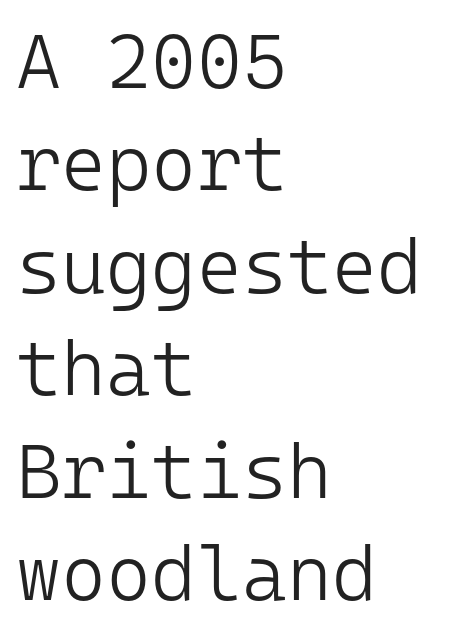
{"serif": "no", "italic": "no", "bold": "no", "weight": "light", "width": "normal", "stroke_contrast": "low", "x_height": "medium", "monospaced": "yes", "underline": "no", "align": "left", "line_spacing": "normal", "line_spacing_ratio": 1.33, "letter_spacing": "normal", "letter_spacing_em": 0.0, "glyph_px": 77}
